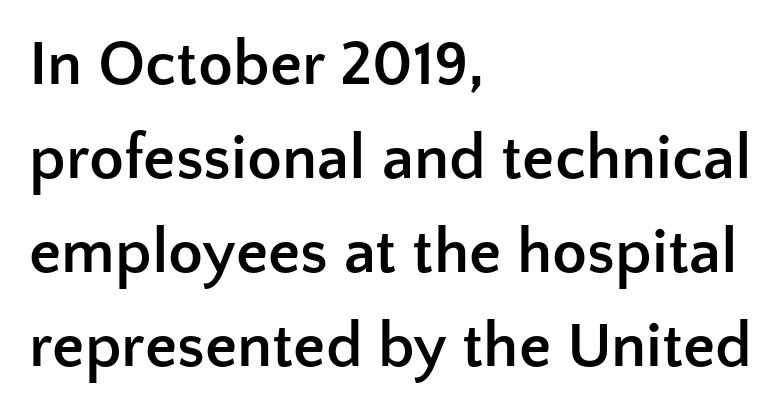
Line starts are locked; line ends wander. The block of text has a typical density, with ordinary space between rows. A typesetter would mark this as roman, not italic. Plain, unruled lines of type. There is no visible air inserted between adjacent glyphs.
